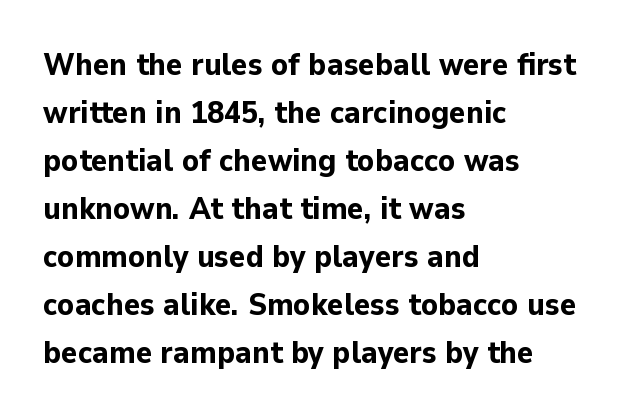
{"serif": "no", "italic": "no", "bold": "yes", "weight": "bold", "width": "normal", "stroke_contrast": "low", "x_height": "medium", "monospaced": "no", "underline": "no", "align": "left", "line_spacing": "normal", "line_spacing_ratio": 1.55, "letter_spacing": "normal", "letter_spacing_em": 0.0, "glyph_px": 31}
